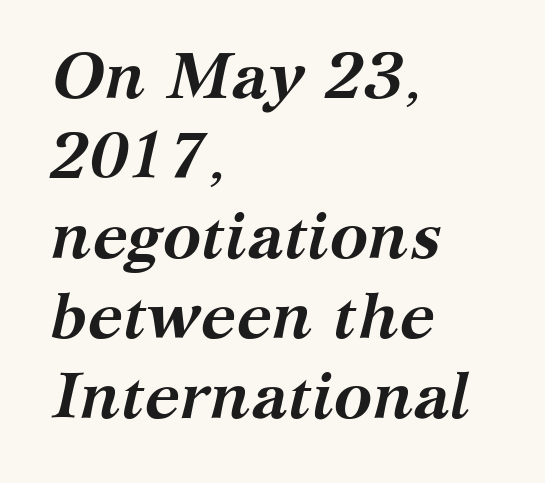
These lines carry a lot of weight — the face is fully bold. Beneath every word, the page is bare. This is serif lettering, the kind often seen in printed books. It's the slanting kind of type. Here the glyphs are tracked normally, forming tight word shapes.
